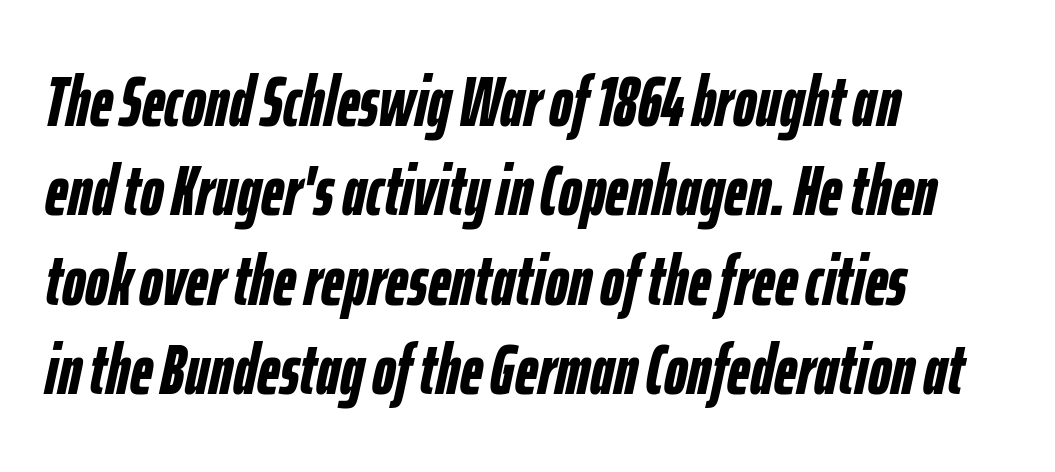
Q: Is the text bold? A: Yes.
Q: Is the text italic (slanted)? A: Yes, it leans right by about 12 degrees.
Q: Is the text underlined? A: No.
Q: How is the paragraph aligned? A: Left-aligned.
Q: Is the spacing between letters normal or unusually wide? A: Normal.
Q: Is the spacing between lines tight, normal or loose? A: Normal.
Q: Width (condensed, normal, or wide)? A: Condensed.
Q: Stroke contrast? A: Low.
Q: x-height? A: Medium.
Q: Monospaced? A: No.
